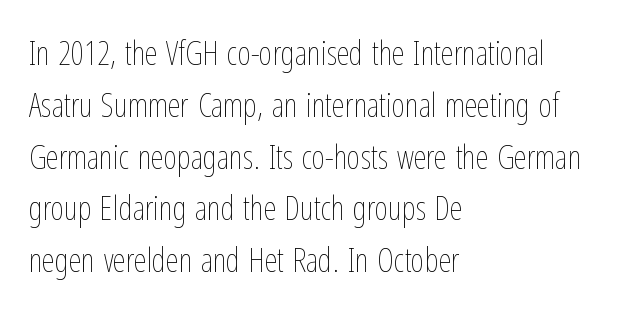
Q: Is the text bold? A: No.
Q: Is the text italic (slanted)? A: No, it is upright.
Q: Is the text underlined? A: No.
Q: How is the paragraph aligned? A: Left-aligned.
Q: Is the spacing between letters normal or unusually wide? A: Normal.
Q: Is the spacing between lines tight, normal or loose? A: Normal.
Q: Width (condensed, normal, or wide)? A: Condensed.
Q: Stroke contrast? A: Low.
Q: x-height? A: Medium.
Q: Monospaced? A: No.
